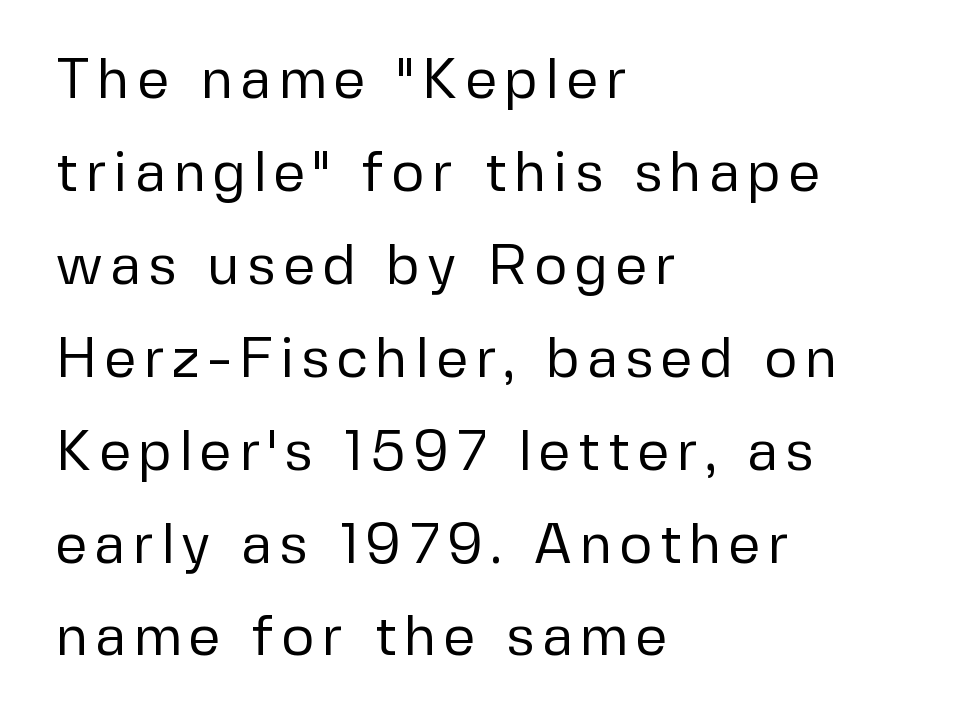
The image shows 57 px regular-weight sans-serif type, upright; set left-aligned, normal line spacing (1.63x), not underlined; low stroke contrast and a medium x-height.
